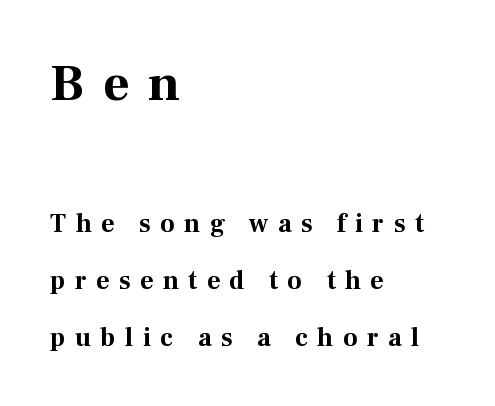
The image shows 52 px bold serif type, upright; set left-aligned, loose line spacing (2.21x), unusually wide letter spacing (+0.36 em), not underlined; the first (top) block is 2.0x larger; medium stroke contrast and a medium x-height.
